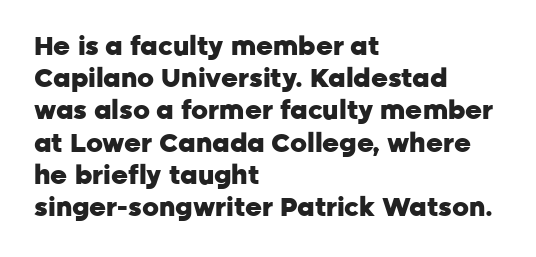
{"italic": "no", "bold": "yes", "underline": "no", "align": "left", "line_spacing_ratio": 1.24, "letter_spacing": "normal", "letter_spacing_em": 0.0, "glyph_px": 26}
